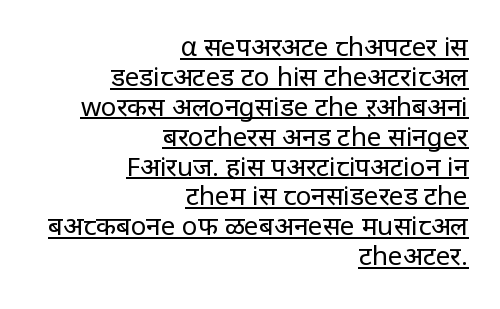
Q: Is the text bold? A: No.
Q: Is the text italic (slanted)? A: No, it is upright.
Q: Is the text underlined? A: Yes.
Q: How is the paragraph aligned? A: Right-aligned.
Q: Is the spacing between letters normal or unusually wide? A: Normal.
Q: Is the spacing between lines tight, normal or loose? A: Tight.
